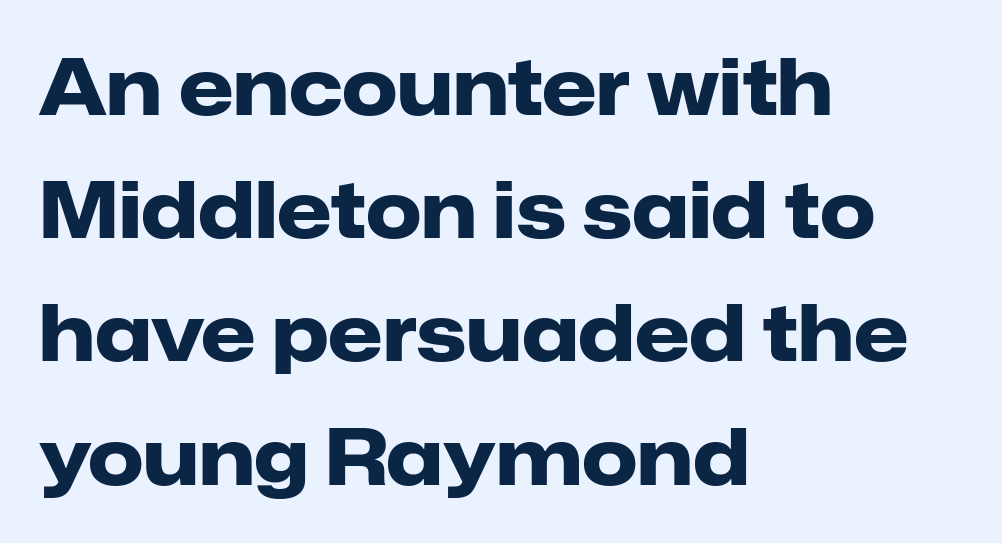
The image shows 78 px heavy sans-serif type, upright; set left-aligned, normal line spacing (1.58x), normal letter spacing, not underlined; low stroke contrast and a medium x-height.
